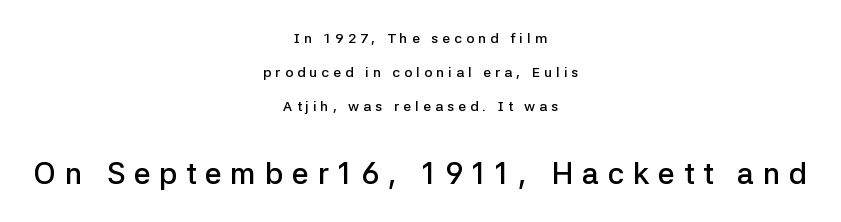
The image shows 30 px semibold sans-serif type, upright; set centered, loose line spacing (2.44x), unusually wide letter spacing (+0.29 em), not underlined; the second (bottom) block is 2.14x larger; low stroke contrast and a medium x-height.
